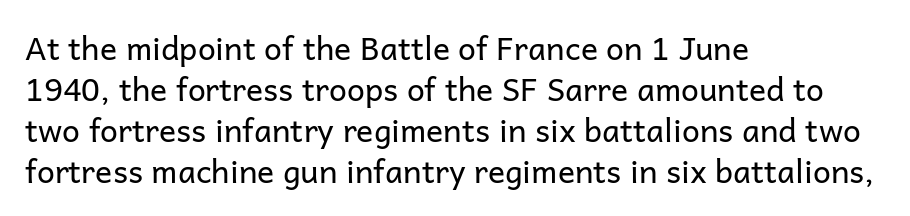
{"serif": "no", "italic": "no", "bold": "no", "weight": "regular", "width": "normal", "stroke_contrast": "low", "x_height": "medium", "monospaced": "no", "underline": "no", "align": "left", "line_spacing": "normal", "line_spacing_ratio": 1.28, "letter_spacing": "normal", "letter_spacing_em": 0.0, "glyph_px": 32}
